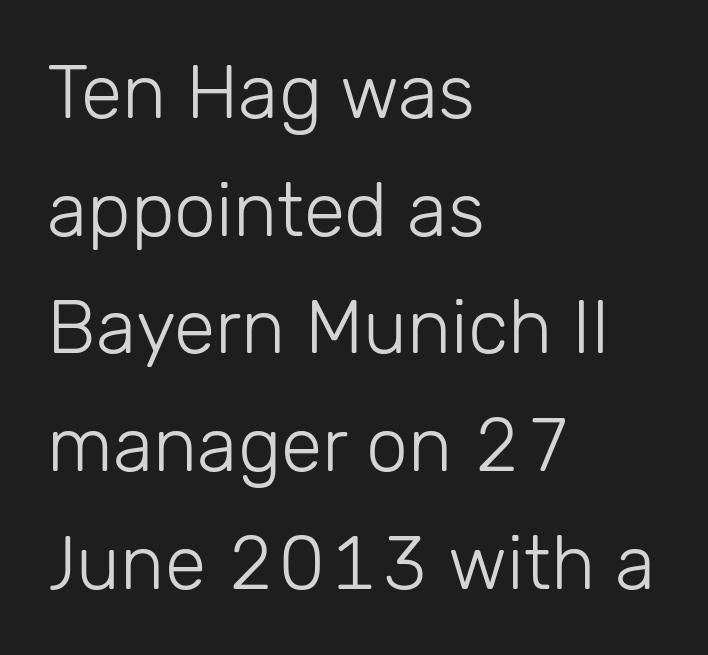
The image shows 75 px light sans-serif type, upright; set left-aligned, normal line spacing (1.57x), normal letter spacing, not underlined; low stroke contrast and a medium x-height.
